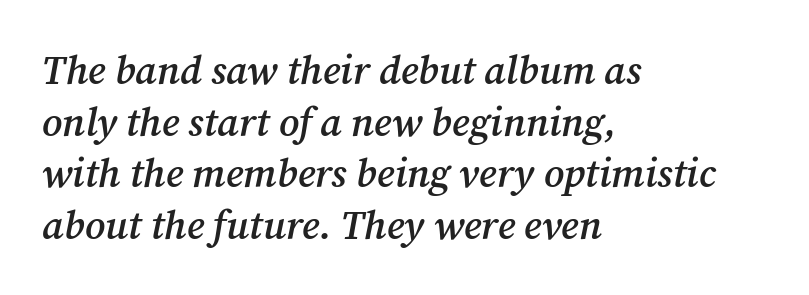
Q: Is the text bold? A: Semi-bold.
Q: Is the text italic (slanted)? A: Yes, it leans right by about 12 degrees.
Q: Is the typeface a serif or a sans-serif typeface? A: Serif.
Q: Is the text underlined? A: No.
Q: How is the paragraph aligned? A: Left-aligned.
Q: Is the spacing between letters normal or unusually wide? A: Normal.
Q: Is the spacing between lines tight, normal or loose? A: Normal.
Q: Width (condensed, normal, or wide)? A: Normal.
Q: Stroke contrast? A: Medium.
Q: x-height? A: Medium.
Q: Monospaced? A: No.
